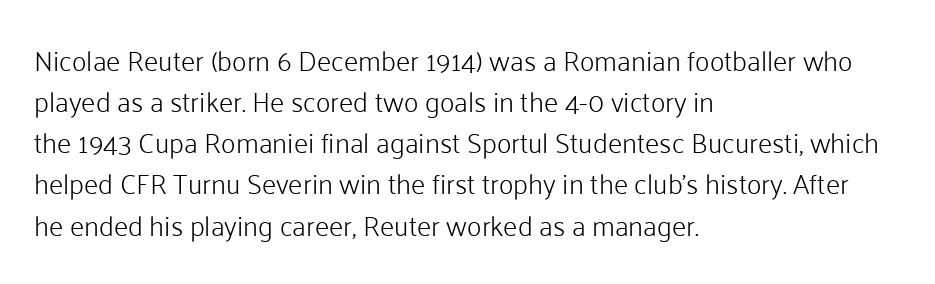
{"serif": "no", "italic": "no", "bold": "no", "weight": "light", "width": "normal", "stroke_contrast": "low", "x_height": "medium", "monospaced": "no", "underline": "no", "align": "left", "line_spacing": "normal", "line_spacing_ratio": 1.47, "letter_spacing": "normal", "letter_spacing_em": 0.0, "glyph_px": 28}
